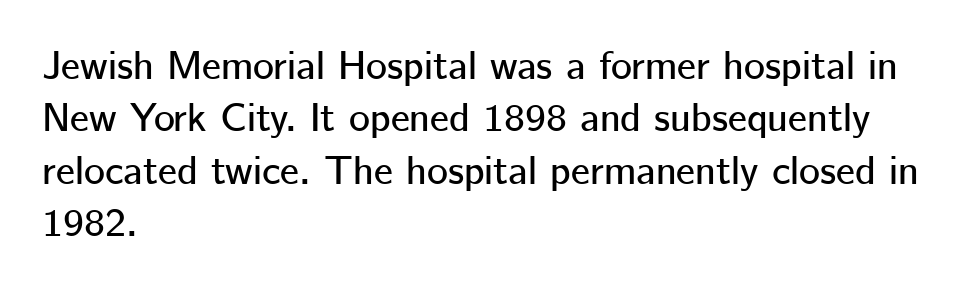
{"serif": "no", "italic": "no", "width": "normal", "stroke_contrast": "low", "x_height": "medium", "monospaced": "no", "underline": "no", "align": "left", "line_spacing": "normal", "line_spacing_ratio": 1.31, "letter_spacing": "normal", "letter_spacing_em": 0.0, "glyph_px": 40}
